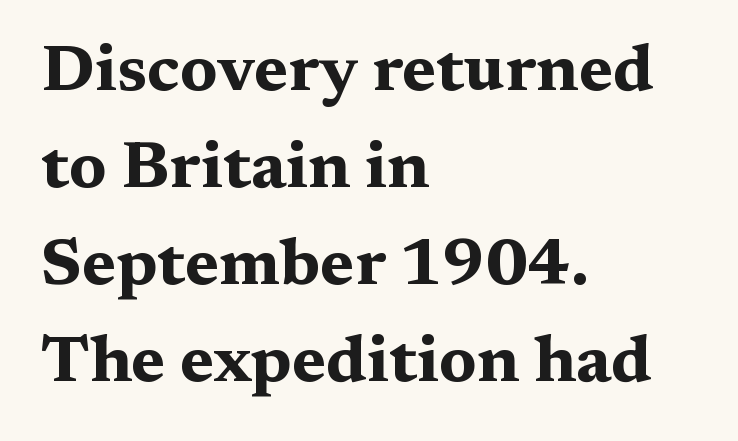
The image shows 66 px bold, wide serif type, upright; set left-aligned, normal line spacing (1.47x), normal letter spacing, not underlined; medium stroke contrast and a medium x-height.
